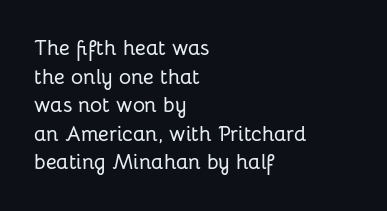
The image shows 21 px text type, upright; set left-aligned, normal line spacing (1.36x), normal letter spacing, not underlined.
